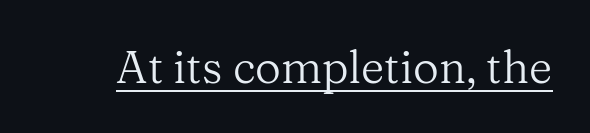
Q: Is the text bold? A: No.
Q: Is the text italic (slanted)? A: No, it is upright.
Q: Is the typeface a serif or a sans-serif typeface? A: Serif.
Q: Is the text underlined? A: Yes.
Q: Is the spacing between letters normal or unusually wide? A: Normal.
Q: Width (condensed, normal, or wide)? A: Normal.
Q: Stroke contrast? A: Medium.
Q: x-height? A: Medium.
Q: Monospaced? A: No.
